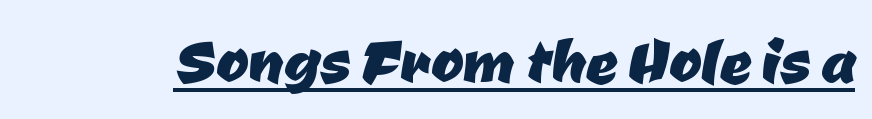
Q: Is the typeface a serif or a sans-serif typeface? A: Sans-serif.
Q: Is the text underlined? A: Yes.
Q: Is the spacing between letters normal or unusually wide? A: Normal.
Q: Width (condensed, normal, or wide)? A: Normal.
Q: Stroke contrast? A: Low.
Q: x-height? A: Medium.
Q: Monospaced? A: No.
